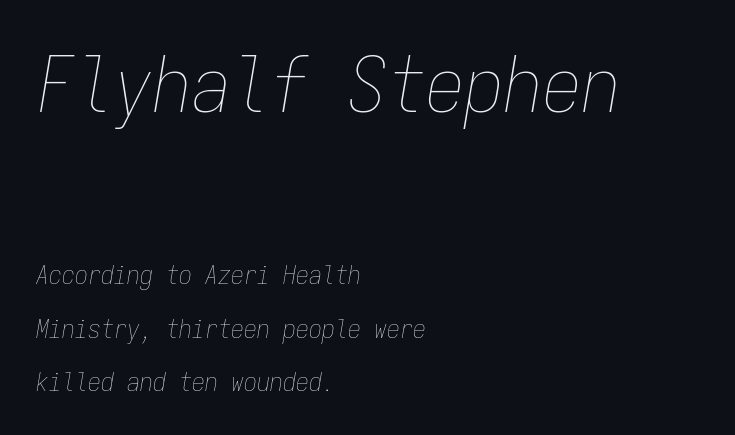
Observe the lean: these are italic letterforms. Look at the glyph heights: the upper group is clearly the bigger setting. The rendering uses typewriter-style spacing with identical character cells. Words float on clear page, feet unadorned. Letter spacing: default. Regarding leading, the lines here are spaced well apart.
